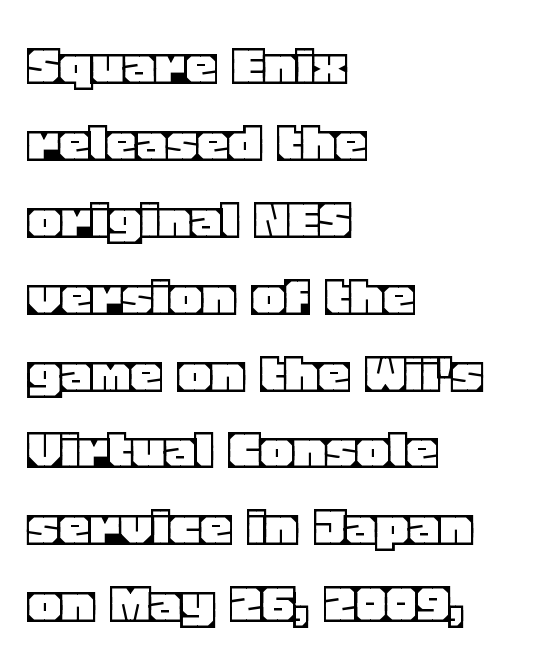
The image shows 62 px text type, upright; set left-aligned, line spacing 1.24x, normal letter spacing, not underlined; a large x-height.
